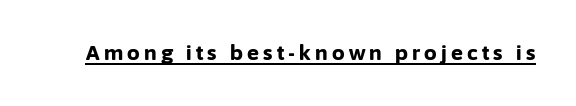
Characters remain perfectly vertical along every line. Substantial extra tracking has been applied to these lines. These words are printed bold, with thick strokes throughout. Looks like someone drew a line under every word here.
